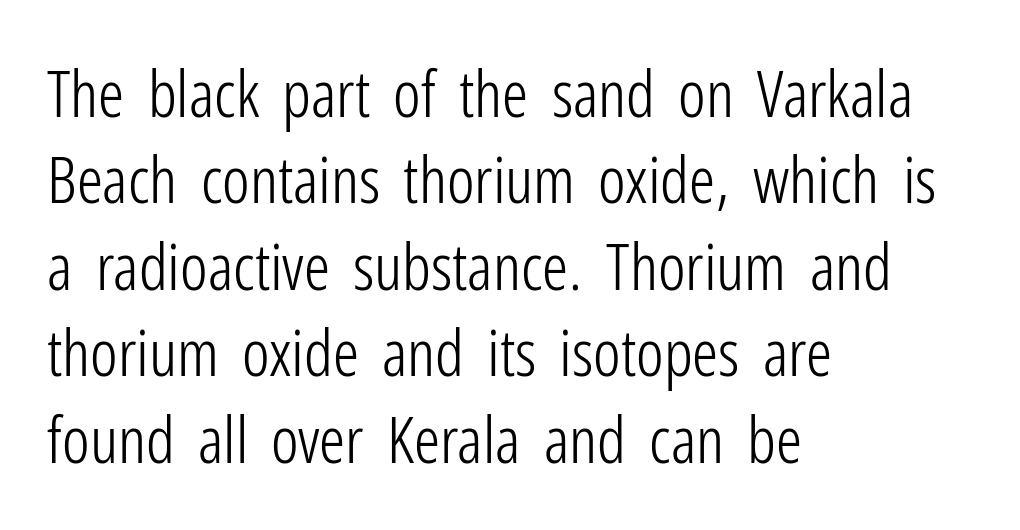
Varying glyph widths throughout — classic text-font behaviour. Any mark beneath the type? The region is blank. The lines sit at an ordinary, default distance from one another. The characters are drawn with everyday or finer stroke widths.
